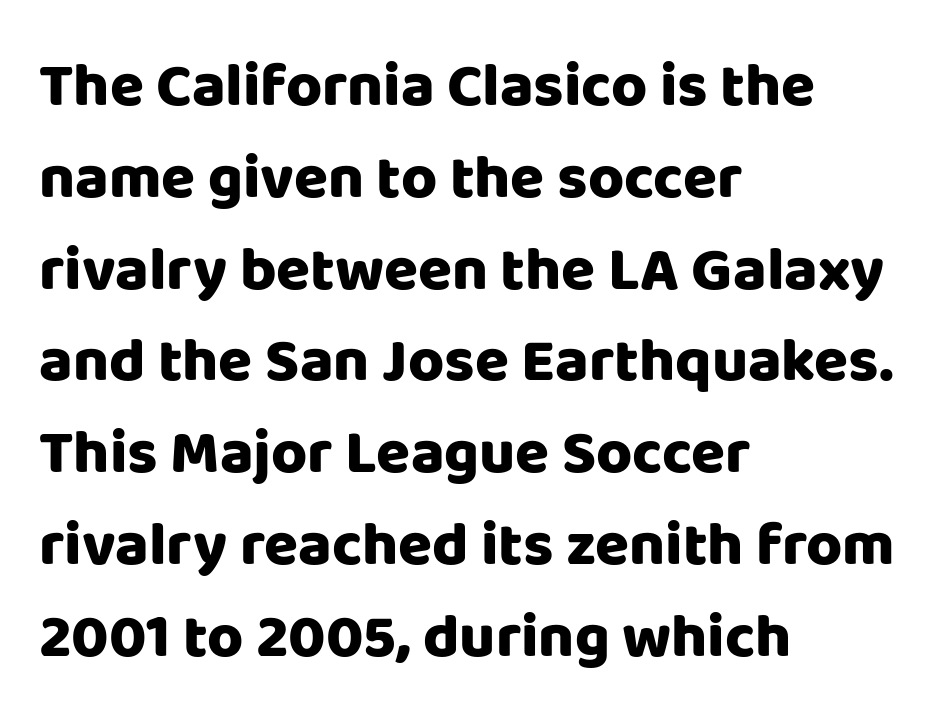
The leading is moderate, giving the passage an even texture. Is this a sans? Yes — the strokes have no serifs. Ascenders rise straight up at ninety degrees. Is this a fixed-width face? No — the glyphs have proportional, varying widths. Notice how the passage keeps a crisp vertical edge on the left only. The rendering uses a bold face; every stroke is thick and dark.
